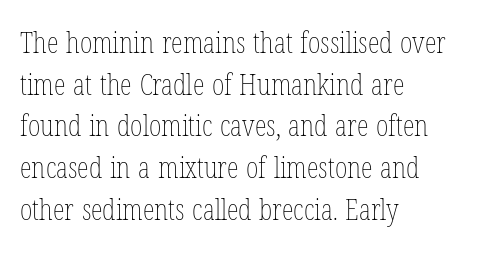
These lines keep a tight, regular rhythm from letter to letter. The passage shown is typed in a proportional face where columns would drift. No heavy texture on the line: the type isn't bold. If you drew a line through each stem, it would be perfectly vertical. The space between consecutive lines is moderate.
